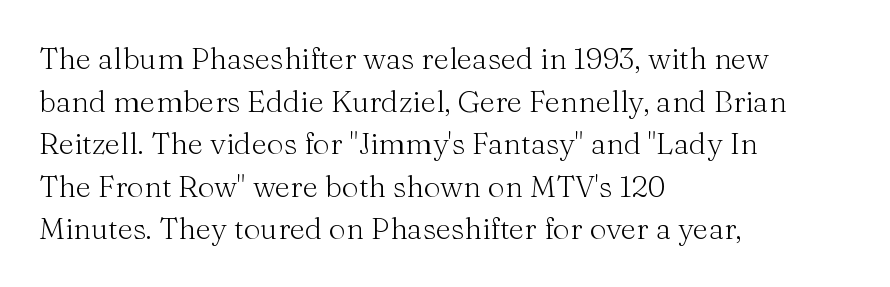
Compared with typical paragraphs, the rows here are spaced about the same. You could call the tracking neutral — neither tight nor loose. Is this a heavy cut? Hardly; it is regular or lighter. Horizontally, the lines are justified to the leading edge only. Vertical strokes here are truly vertical.
